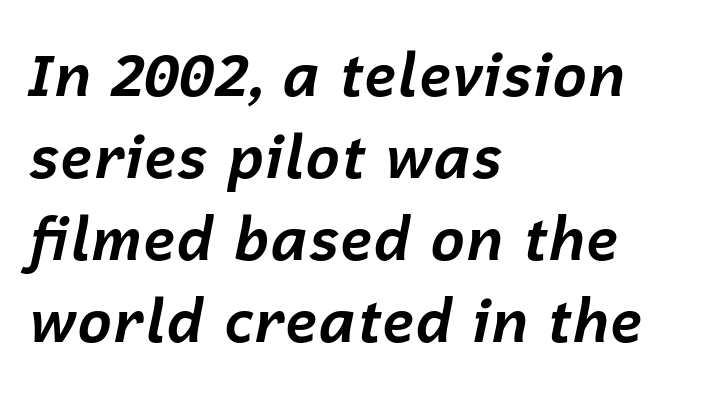
Q: Is the text bold? A: Yes.
Q: Is the text italic (slanted)? A: Yes, it leans right by about 12 degrees.
Q: Is the text underlined? A: No.
Q: How is the paragraph aligned? A: Left-aligned.
Q: Is the spacing between letters normal or unusually wide? A: Normal.
Q: Is the spacing between lines tight, normal or loose? A: Normal.
Q: Width (condensed, normal, or wide)? A: Normal.
Q: Stroke contrast? A: Low.
Q: x-height? A: Medium.
Q: Monospaced? A: No.
